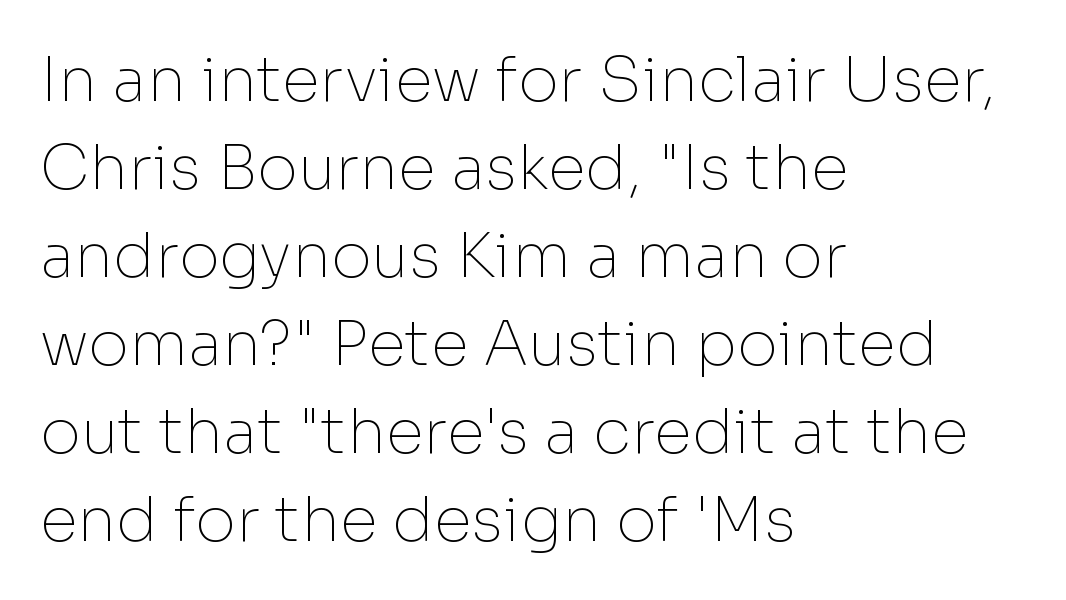
Q: Is the text bold? A: No.
Q: Is the text italic (slanted)? A: No, it is upright.
Q: Is the typeface a serif or a sans-serif typeface? A: Sans-serif.
Q: Is the text underlined? A: No.
Q: How is the paragraph aligned? A: Left-aligned.
Q: Is the spacing between letters normal or unusually wide? A: Normal.
Q: Is the spacing between lines tight, normal or loose? A: Normal.
Q: Width (condensed, normal, or wide)? A: Normal.
Q: Stroke contrast? A: Low.
Q: x-height? A: Medium.
Q: Monospaced? A: No.
